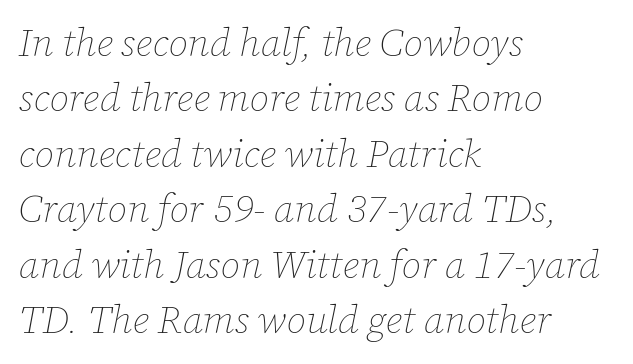
The image shows 39 px thin type, italic (leaning right); set left-aligned, normal line spacing (1.42x), normal letter spacing, not underlined; low stroke contrast and a medium x-height.
